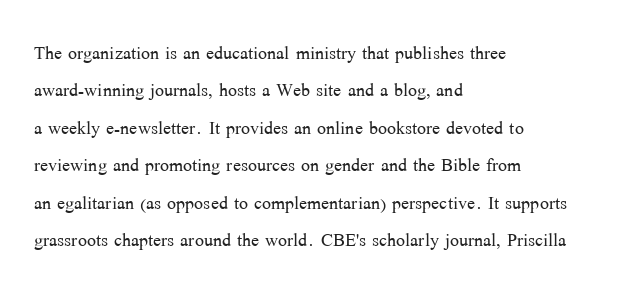
The image shows 24 px text type, upright; set left-aligned, normal line spacing (1.56x), normal letter spacing, not underlined.
